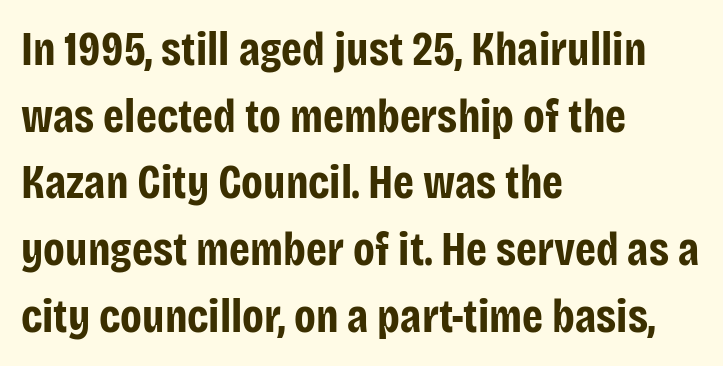
The image shows 47 px bold, condensed sans-serif type, upright; set left-aligned, normal line spacing (1.42x), normal letter spacing, not underlined; low stroke contrast and a large x-height.
